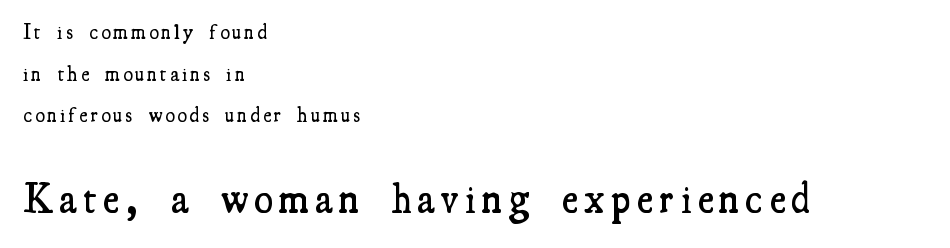
The image shows 42 px semibold, condensed serif type, upright; set left-aligned, loose line spacing (1.98x), not underlined; the second (bottom) block is 2.0x larger; medium stroke contrast and a small x-height.
